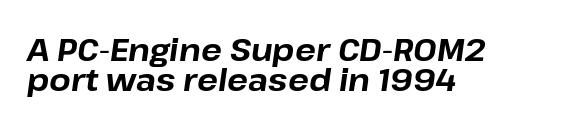
The image shows 31 px bold type, italic (leaning right); set left-aligned, tight line spacing (0.97x), normal letter spacing, not underlined; low stroke contrast and a medium x-height.
